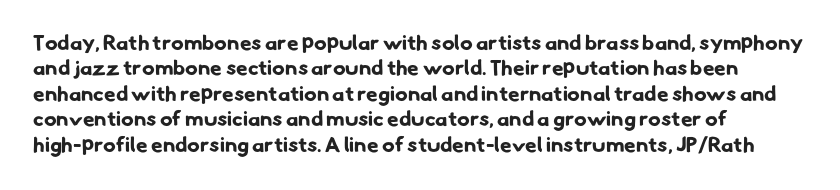
{"bold": "yes", "underline": "no", "align": "left", "line_spacing_ratio": 1.21, "letter_spacing": "normal", "letter_spacing_em": 0.0, "glyph_px": 21}
